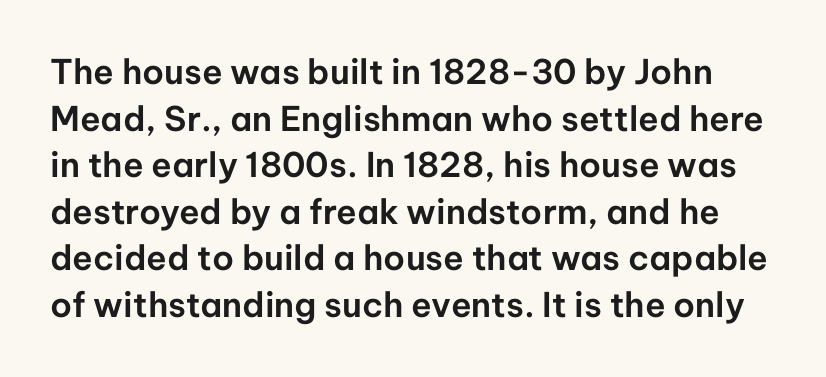
Type without underlining. Regular leading. Look at the tracking — it's just the regular setting, nothing added. The passage shown is typed in a proportional face where columns would drift. Characters remain perfectly vertical along every line.
